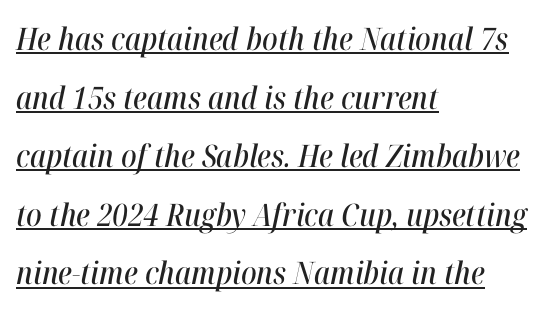
You could not count columns in this text — the font is proportionally spaced. These lines were composed using italics. The lines in this sample share a left origin and differ only in where they stop. Characters follow at the spacing the type designer built in. This is underlined copy, the kind a proofreader might mark for attention.
